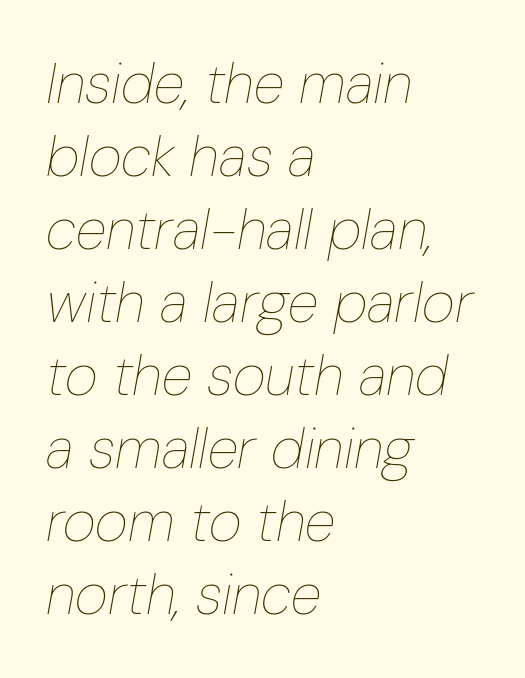
Anything drawn beneath the words? Only blank space. The rendering uses natural spacing where letterforms have individual widths. Tall strokes in this sample are angled rather than plumb. There is no visible air inserted between adjacent glyphs. The strokes carry an ordinary text weight at most.
